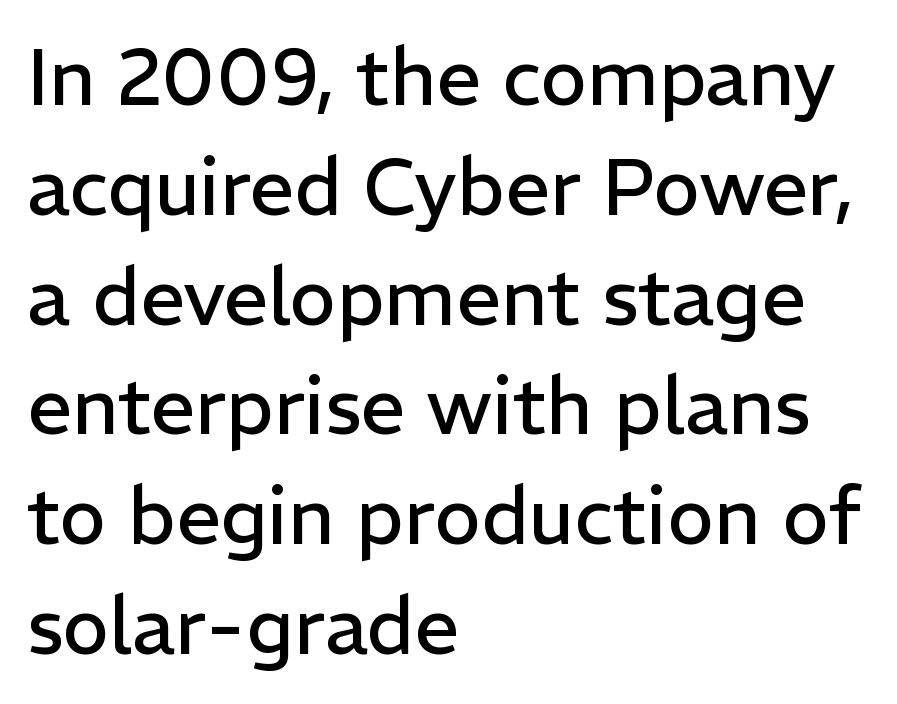
{"serif": "no", "italic": "no", "bold": "no", "weight": "regular", "width": "normal", "stroke_contrast": "low", "x_height": "medium", "monospaced": "no", "underline": "no", "align": "left", "line_spacing": "normal", "line_spacing_ratio": 1.39, "letter_spacing": "normal", "letter_spacing_em": 0.0, "glyph_px": 79}
